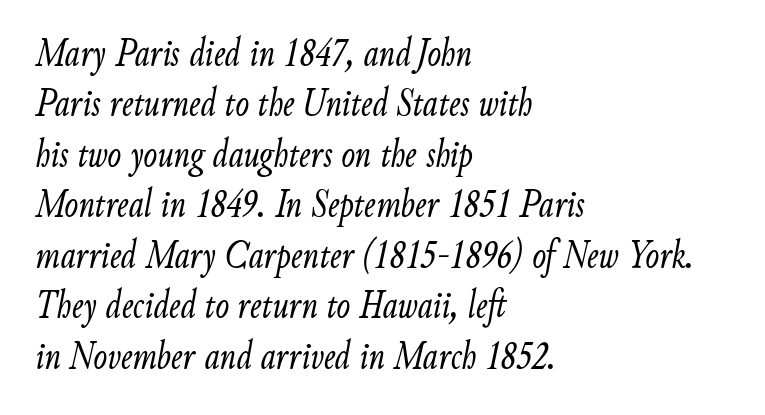
The type is set solid horizontally, with unmodified tracking. The weight tops out at a normal text grade. It's the slanting kind of type. Teacher's note: observe the even left margin — that is flush-left alignment. The gap between lines stays unmarked. The face used here is proportionally spaced, like ordinary book or web type.
